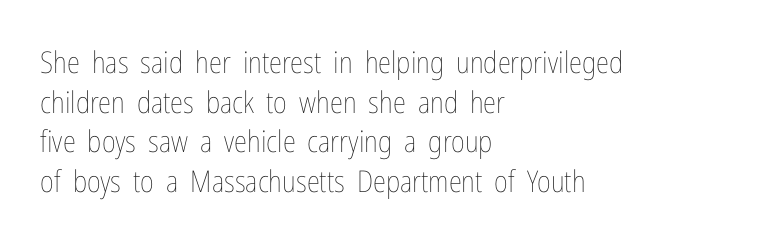
{"italic": "no", "bold": "no", "weight": "thin", "width": "condensed", "stroke_contrast": "low", "x_height": "medium", "monospaced": "no", "underline": "no", "align": "left", "line_spacing": "normal", "line_spacing_ratio": 1.32, "letter_spacing": "normal", "letter_spacing_em": 0.0, "glyph_px": 30}
